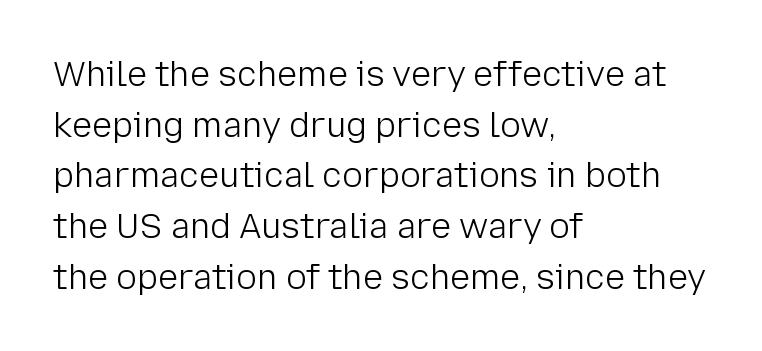
Q: Is the text bold? A: No.
Q: Is the text italic (slanted)? A: No, it is upright.
Q: Is the typeface a serif or a sans-serif typeface? A: Sans-serif.
Q: Is the text underlined? A: No.
Q: How is the paragraph aligned? A: Left-aligned.
Q: Is the spacing between letters normal or unusually wide? A: Normal.
Q: Is the spacing between lines tight, normal or loose? A: Normal.
Q: Width (condensed, normal, or wide)? A: Normal.
Q: Stroke contrast? A: Low.
Q: x-height? A: Medium.
Q: Monospaced? A: No.
